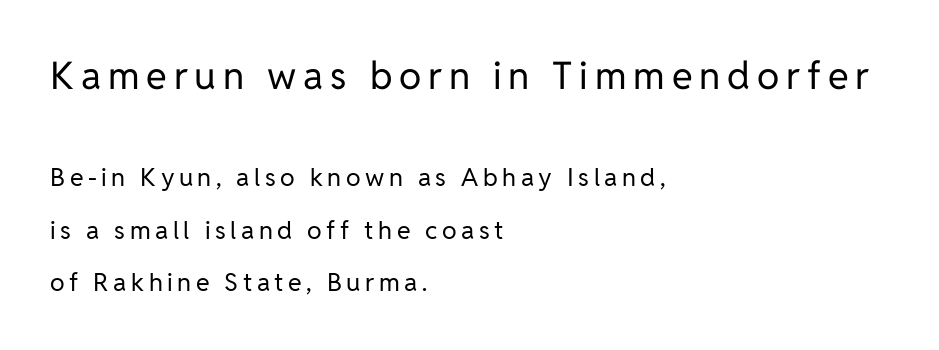
It's the straight-up-and-down kind of type. Typesetter's note — upper block bumped up in size, lower block left smaller. Nothing sits at the stroke ends, so this counts as sans-serif. The font is comparable to plain body text, perhaps lighter. Glance below the letters and you will spot only blank space.
